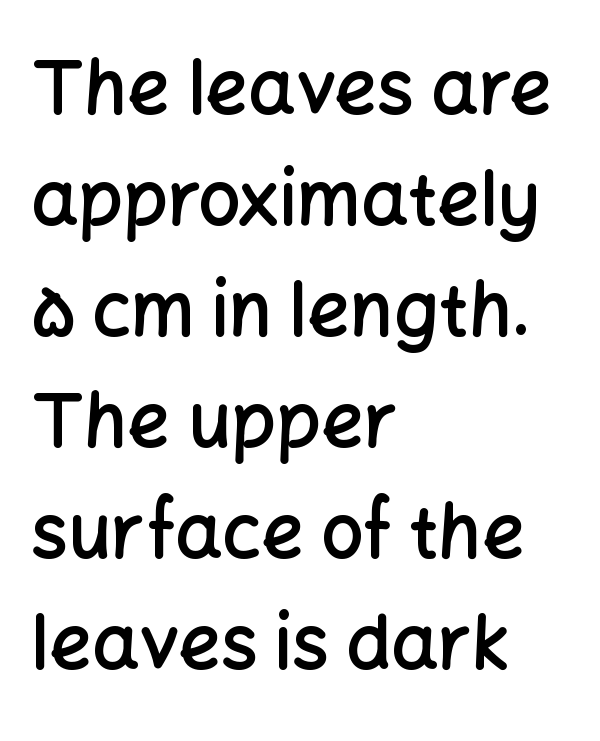
The image shows 74 px semibold sans-serif type, upright; set left-aligned, normal line spacing (1.5x), normal letter spacing, not underlined; low stroke contrast and a medium x-height.
